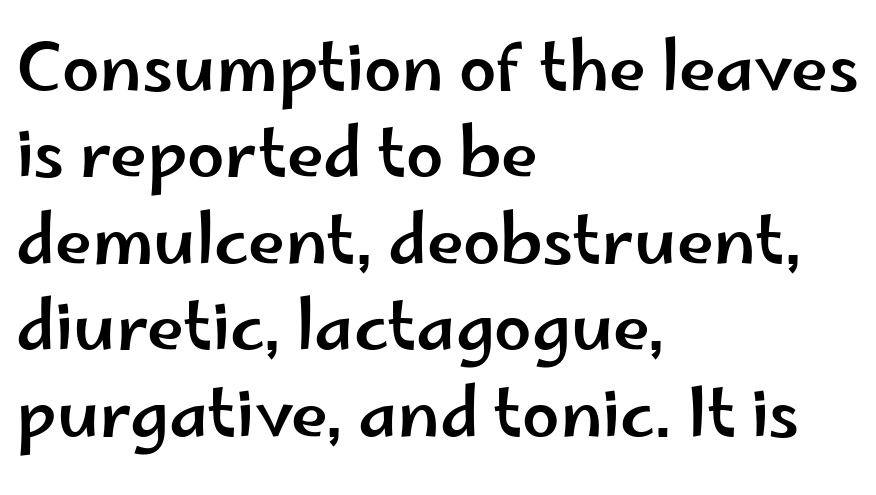
{"serif": "no", "italic": "no", "width": "wide", "stroke_contrast": "low", "x_height": "small", "monospaced": "no", "underline": "no", "align": "left", "line_spacing": "normal", "line_spacing_ratio": 1.29, "letter_spacing": "normal", "letter_spacing_em": 0.0, "glyph_px": 67}
